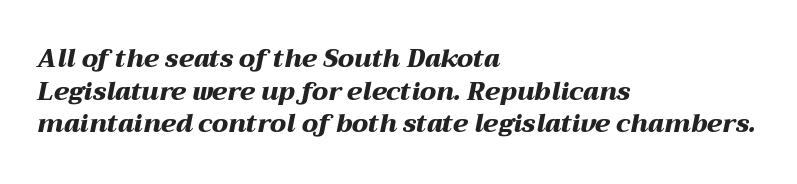
The font's italic variant was chosen for this text. Caption: multi-line text, flush left, ragged right. Words appear dense and cohesive because spacing is normal. Only glyphs here, with clear space below each row.
